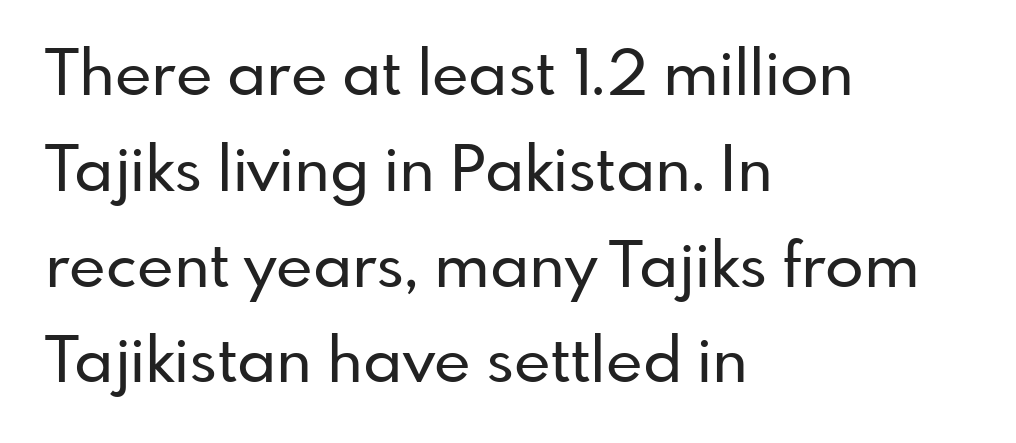
The letters advance in unequal steps, a hallmark of proportional type. The designer went with a sans here, leaving each stem footless. Compared with a centered layout, this one pins lines to the left instead. A normal amount of white space separates one row of letters from the next. The lettering stays uniformly vertical, giving the passage a roman look. The space beneath each line is pristine and unruled.
